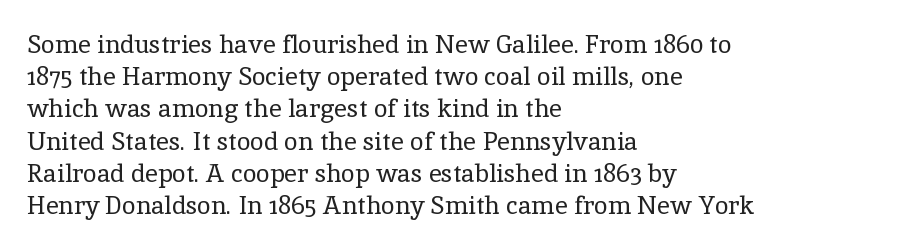
{"italic": "no", "bold": "no", "underline": "no", "align": "left", "line_spacing": "normal", "line_spacing_ratio": 1.29, "letter_spacing": "normal", "letter_spacing_em": 0.0, "glyph_px": 25}
